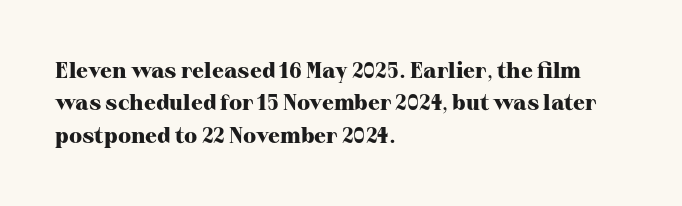
{"italic": "no", "bold": "yes", "underline": "no", "align": "left", "line_spacing": "normal", "line_spacing_ratio": 1.47, "letter_spacing": "normal", "letter_spacing_em": 0.0, "glyph_px": 22}
